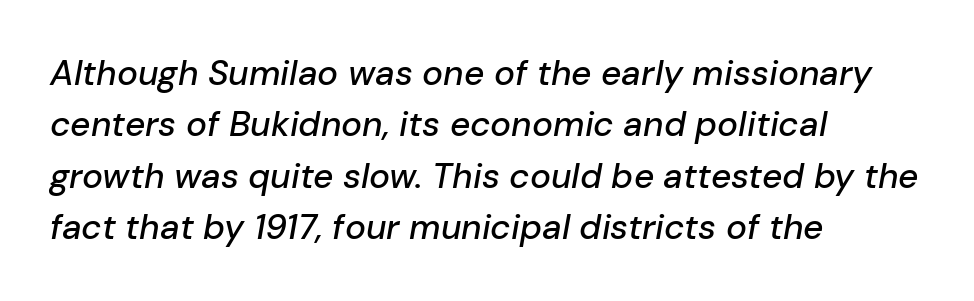
{"italic": "yes", "lean": "right", "slant_degrees": 10, "width": "normal", "stroke_contrast": "low", "x_height": "medium", "monospaced": "no", "underline": "no", "align": "left", "line_spacing": "normal", "line_spacing_ratio": 1.47, "letter_spacing": "normal", "letter_spacing_em": 0.0, "glyph_px": 35}
